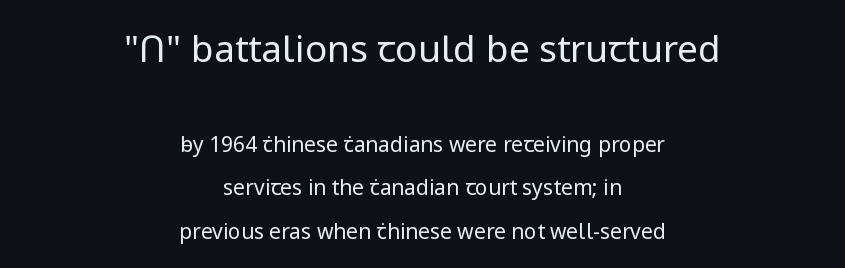
The image shows 37 px regular-weight sans-serif type, upright; set centered, loose line spacing (2.08x), normal letter spacing, not underlined; the first (top) block is 1.76x larger; low stroke contrast and a medium x-height.
